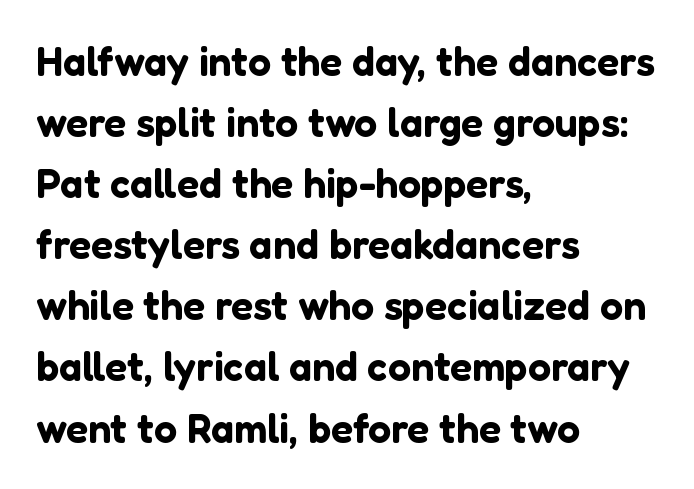
{"serif": "no", "italic": "no", "width": "normal", "stroke_contrast": "low", "x_height": "medium", "monospaced": "no", "underline": "no", "align": "left", "line_spacing": "normal", "line_spacing_ratio": 1.49, "letter_spacing": "normal", "letter_spacing_em": 0.0, "glyph_px": 41}
